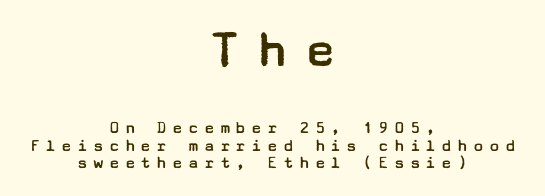
The typeface has the unassuming heft of standard copy or less. Is this a sans? Yes — the strokes have no serifs. A student would notice the top passage is typeset larger than what follows. Successive baselines arrive quickly, one right under another. In terms of posture, this sample is upright. A centered setting, common on invitations and titles, is used for this passage.
